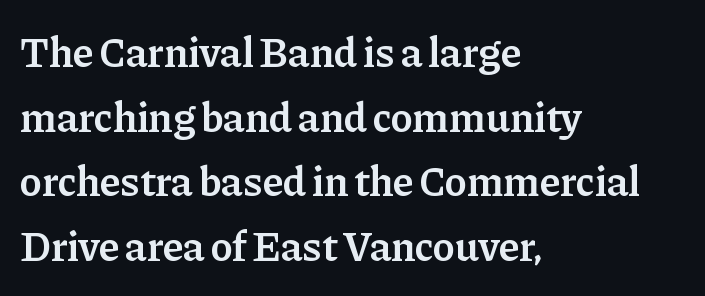
The passage shown is semibold, sitting just below true bold. Tall strokes in this sample are plumb rather than angled. This sample is left-justified, so line endings fall wherever the words run out. Observe the ordinary spacing: letters are neighbours, not strangers.
